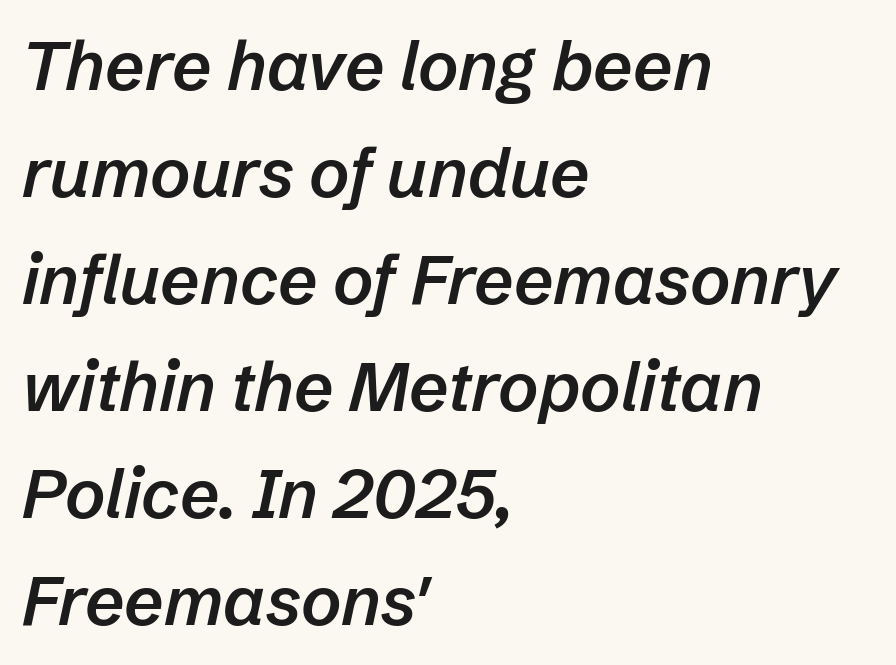
The image shows 69 px semibold type, italic (leaning right); set left-aligned, normal line spacing (1.55x), normal letter spacing, not underlined; low stroke contrast and a medium x-height.
